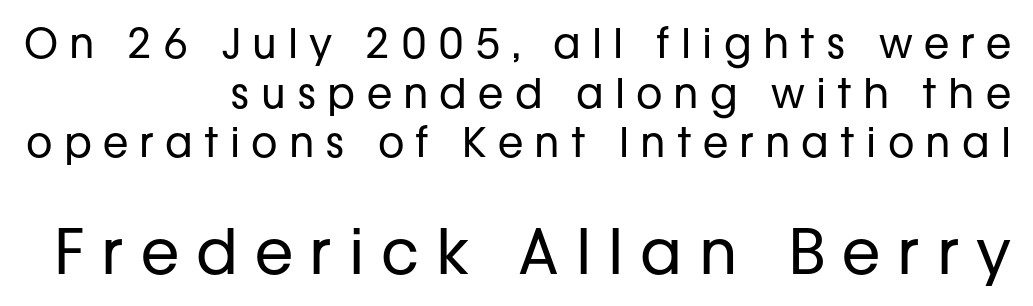
This is not heavy type; no bold has been used. These lines are set flush right with a ragged left edge. Varying glyph widths throughout — classic text-font behaviour. Block two is the big one; block one sits smaller above it. In terms of letterspacing, this is a distinctly airy, spread setting. I'd call this a sans setting — the letters go barefoot.
